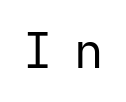
Q: Is the text bold? A: No.
Q: Is the text italic (slanted)? A: No, it is upright.
Q: Is the typeface a serif or a sans-serif typeface? A: Sans-serif.
Q: Is the text underlined? A: No.
Q: Is the spacing between letters normal or unusually wide? A: Unusually wide.
Q: Width (condensed, normal, or wide)? A: Normal.
Q: Stroke contrast? A: Low.
Q: x-height? A: Medium.
Q: Monospaced? A: Yes.
